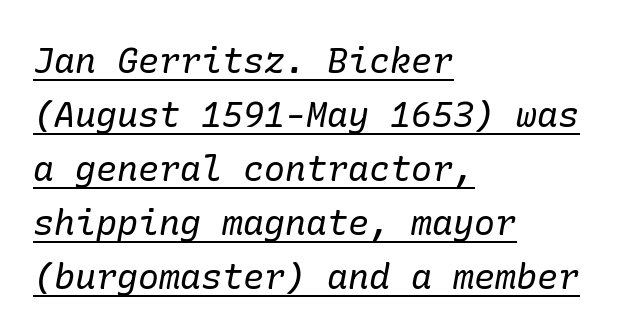
The text carries the slant typical of an italic or oblique font. Here the glyphs are tracked normally, forming tight word shapes. Honestly, the underline is the first thing you notice here. Reading down the column, the eye jumps a familiar distance to each next line.
